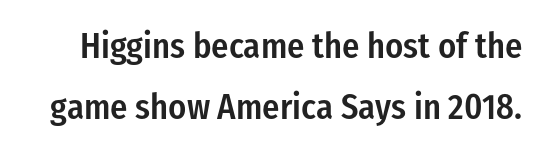
Unlike a traditional serif, this face leaves its strokes unadorned. The rendering uses natural spacing where letterforms have individual widths. Any mark beneath the type? The region is blank. Set as a demibold, roughly 600 on the weight scale. Tall strokes in this sample are plumb rather than angled. The face used here is rendered with its standard letterfit.
